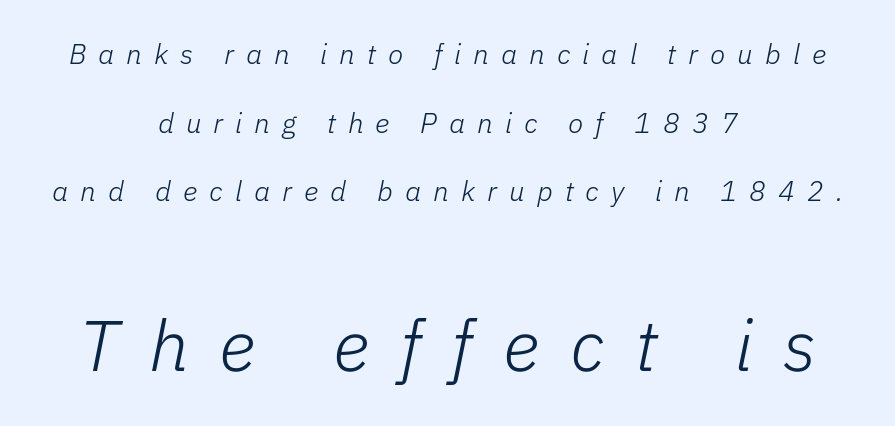
The image shows 71 px light type, italic (leaning right); set centered, loose line spacing (2.45x), unusually wide letter spacing (+0.43 em), not underlined; the second (bottom) block is 2.54x larger; low stroke contrast and a medium x-height.
